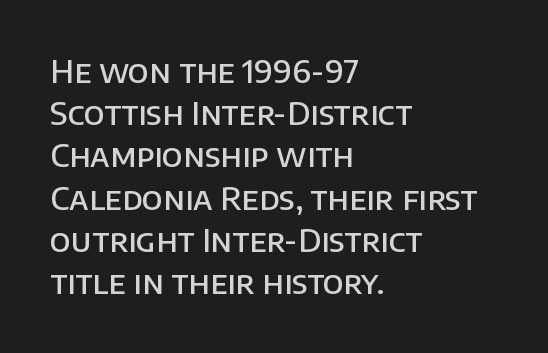
The image shows 32 px semibold sans-serif type, upright; set left-aligned, normal line spacing (1.32x), normal letter spacing, not underlined; low stroke contrast and a large x-height.
